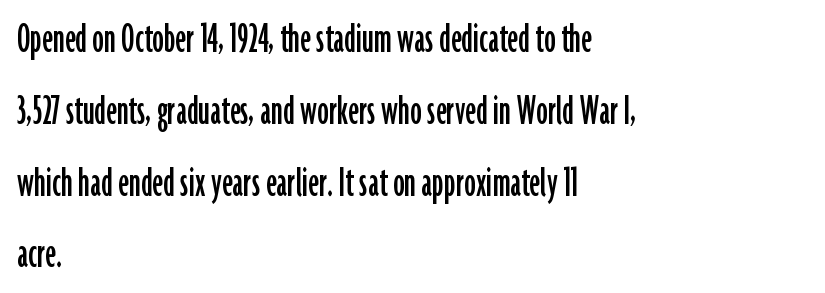
The image shows 46 px condensed sans-serif type, upright; set left-aligned, normal line spacing (1.56x), normal letter spacing, not underlined; low stroke contrast and a medium x-height.
